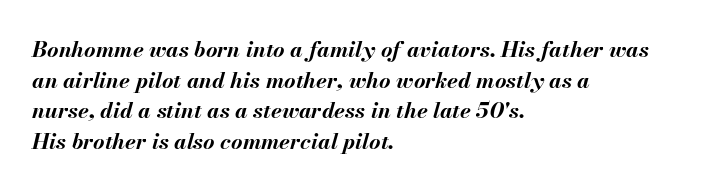
The image shows 22 px bold type, italic (leaning right); set left-aligned, normal line spacing (1.39x), normal letter spacing, not underlined.
